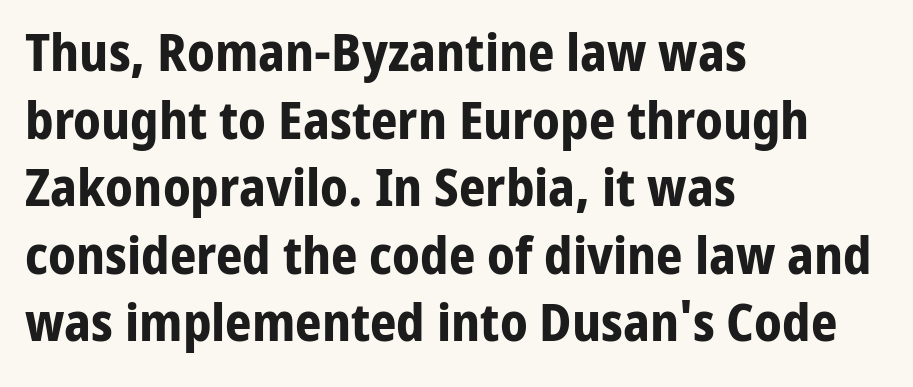
The font's upright variant was chosen for this text. This sample uses plain, unmodified letter spacing. These lines carry a lot of weight — the face is fully bold. A typesetter would label this face a sans.
